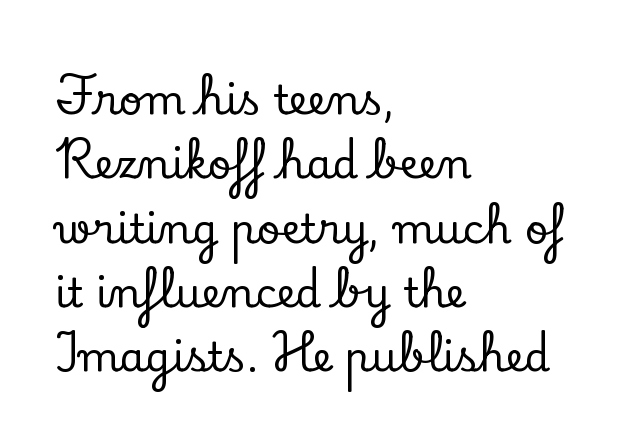
The image shows 41 px serif type, upright; set left-aligned, normal line spacing (1.57x), normal letter spacing, not underlined; low stroke contrast and a small x-height.
